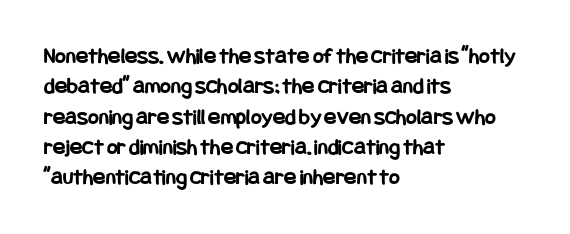
{"italic": "no", "bold": "yes", "underline": "no", "align": "left", "line_spacing": "normal", "line_spacing_ratio": 1.32, "letter_spacing": "normal", "letter_spacing_em": 0.0, "glyph_px": 23}
